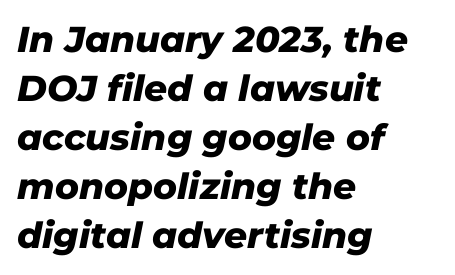
{"italic": "yes", "lean": "right", "slant_degrees": 11, "bold": "yes", "weight": "heavy", "width": "normal", "stroke_contrast": "low", "x_height": "medium", "monospaced": "no", "underline": "no", "align": "left", "line_spacing": "normal", "line_spacing_ratio": 1.36, "letter_spacing": "normal", "letter_spacing_em": 0.0, "glyph_px": 36}
